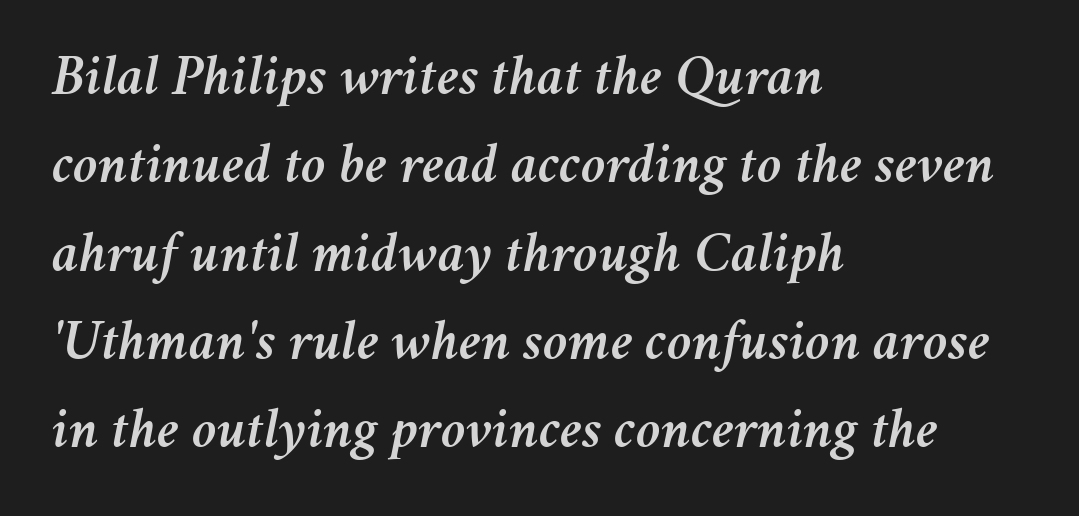
{"italic": "yes", "lean": "right", "slant_degrees": 11, "width": "normal", "stroke_contrast": "medium", "x_height": "medium", "monospaced": "no", "underline": "no", "align": "left", "line_spacing": "normal", "line_spacing_ratio": 1.55, "letter_spacing": "normal", "letter_spacing_em": 0.0, "glyph_px": 57}
